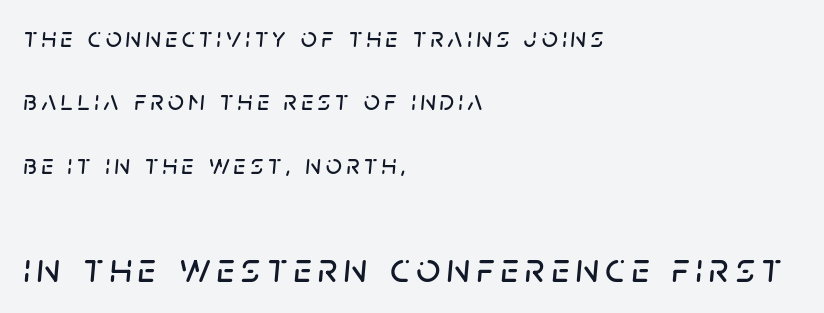
{"italic": "yes", "lean": "right", "slant_degrees": 5, "width": "normal", "stroke_contrast": "low", "x_height": "large", "monospaced": "no", "underline": "no", "align": "left", "line_spacing": "loose", "line_spacing_ratio": 2.26, "larger_block": "second", "size_ratio": 1.5, "glyph_px": 42}
